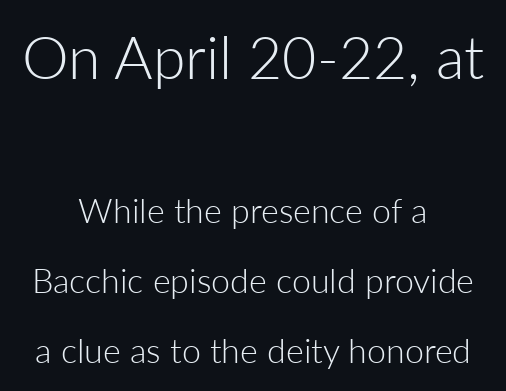
Do the characters align in a grid? No, the font is proportional. Default kerning and tracking; the words read as compact shapes. Plain, unruled lines of type. This is the regular roman posture of the typeface.
